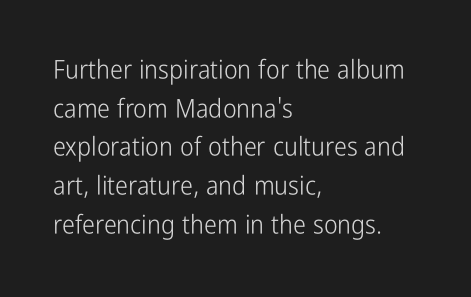
Q: Is the text bold? A: No.
Q: Is the text italic (slanted)? A: No, it is upright.
Q: Is the text underlined? A: No.
Q: How is the paragraph aligned? A: Left-aligned.
Q: Is the spacing between letters normal or unusually wide? A: Normal.
Q: Is the spacing between lines tight, normal or loose? A: Normal.
